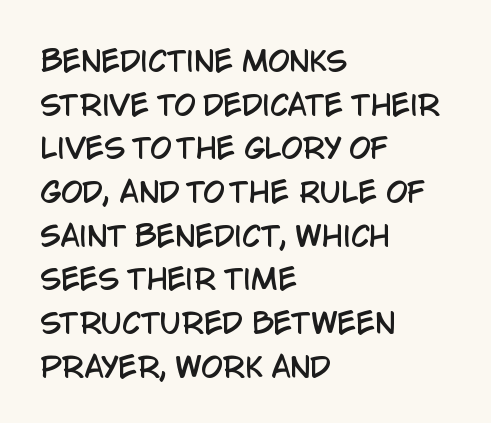
{"serif": "no", "italic": "no", "width": "condensed", "stroke_contrast": "low", "x_height": "large", "monospaced": "no", "underline": "no", "align": "left", "line_spacing": "normal", "line_spacing_ratio": 1.56, "letter_spacing": "normal", "letter_spacing_em": 0.0, "glyph_px": 28}
